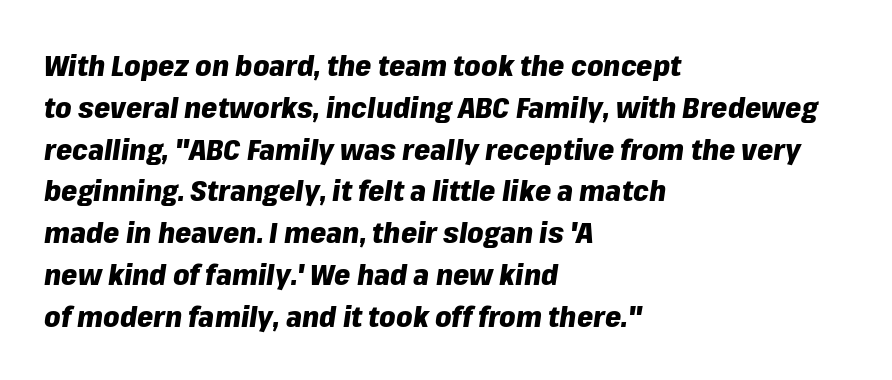
Vertically, the passage feels balanced, rows spaced as you'd expect. The letters are bold, with thick, heavy strokes. The face used here is proportionally spaced, like ordinary book or web type. Horizontally, the lines are justified to the leading edge only. This rendering features lettering with no underline. Is the letter spacing exaggerated? No — it looks like the ordinary default.
